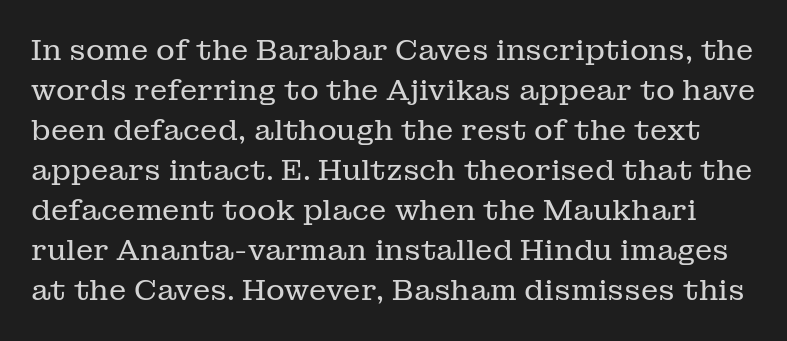
The image shows 29 px regular-weight serif type, upright; set normal line spacing (1.38x), normal letter spacing, not underlined; low stroke contrast and a medium x-height.
